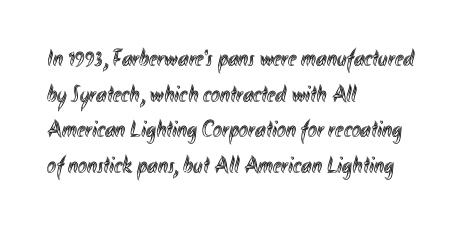
Q: Is the text italic (slanted)? A: Yes.
Q: Is the text underlined? A: No.
Q: How is the paragraph aligned? A: Left-aligned.
Q: Is the spacing between letters normal or unusually wide? A: Normal.
Q: Is the spacing between lines tight, normal or loose? A: Normal.
